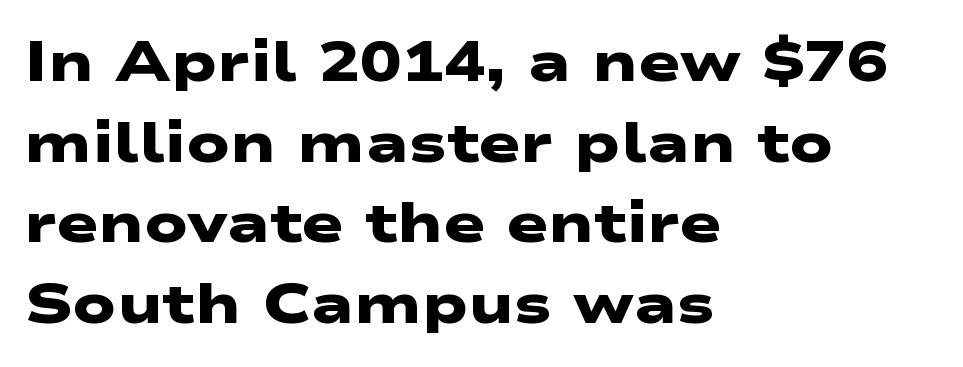
The image shows 56 px heavy, wide sans-serif type; set left-aligned, normal line spacing (1.44x), normal letter spacing, not underlined; low stroke contrast and a medium x-height.
